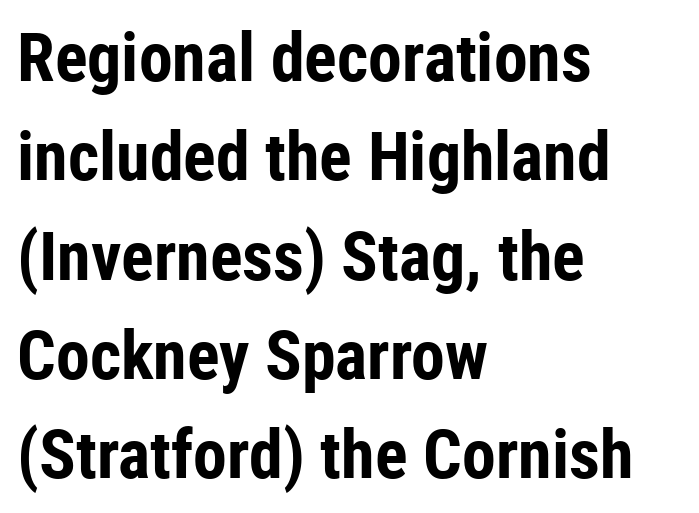
{"serif": "no", "italic": "no", "bold": "yes", "weight": "bold", "width": "condensed", "stroke_contrast": "low", "x_height": "medium", "monospaced": "no", "underline": "no", "align": "left", "line_spacing": "normal", "line_spacing_ratio": 1.46, "letter_spacing": "normal", "letter_spacing_em": 0.0, "glyph_px": 68}
